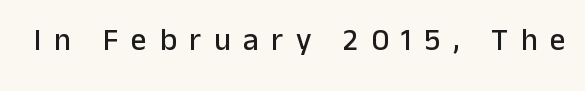
The image shows 31 px sans-serif type, upright; set unusually wide letter spacing (+0.41 em), not underlined; low stroke contrast and a medium x-height.
